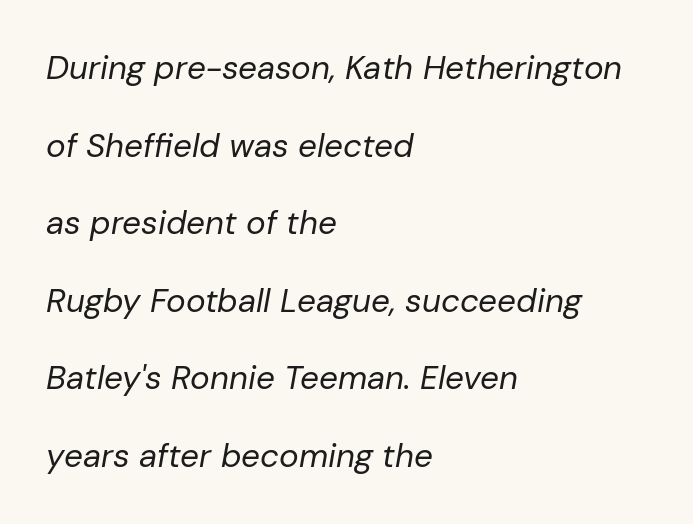
Q: Is the text bold? A: No.
Q: Is the text italic (slanted)? A: Yes, it leans right by about 10 degrees.
Q: Is the text underlined? A: No.
Q: How is the paragraph aligned? A: Left-aligned.
Q: Is the spacing between letters normal or unusually wide? A: Normal.
Q: Is the spacing between lines tight, normal or loose? A: Loose.
Q: Width (condensed, normal, or wide)? A: Normal.
Q: Stroke contrast? A: Low.
Q: x-height? A: Medium.
Q: Monospaced? A: No.
